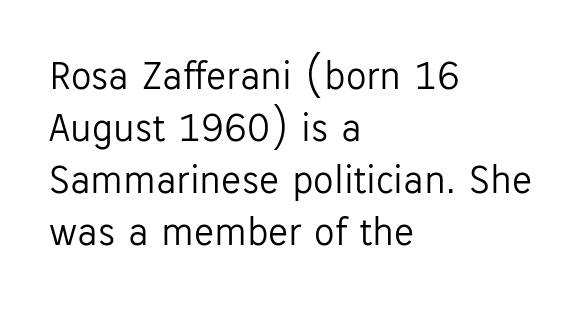
The image shows 41 px light sans-serif type, upright; set left-aligned, normal line spacing (1.27x), normal letter spacing, not underlined; low stroke contrast and a medium x-height.
